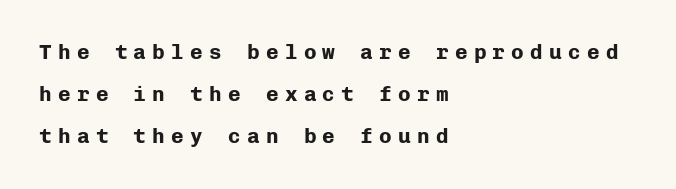
The image shows 21 px bold type, upright; set left-aligned, loose line spacing (2.01x), unusually wide letter spacing (+0.3 em), not underlined.
